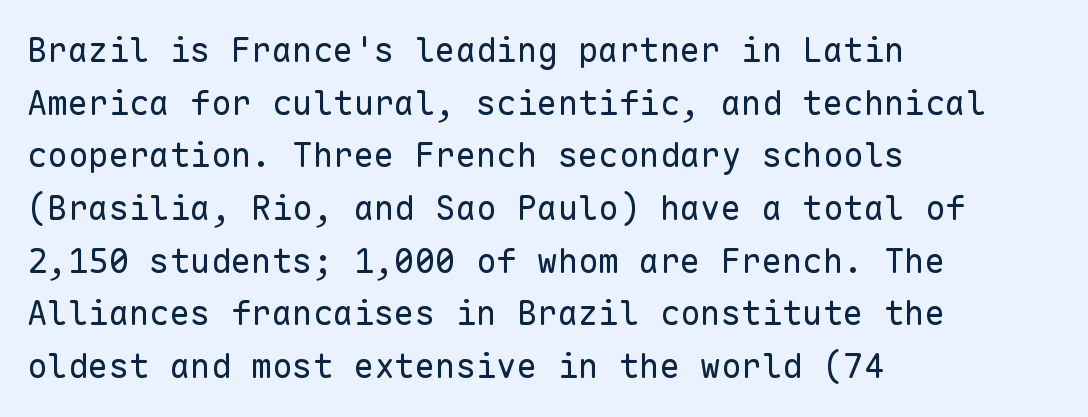
Monospaced: the letters line up in strict vertical columns. Observe the ordinary spacing: letters are neighbours, not strangers. The text block is weighted toward the left margin, trailing off unevenly rightward. The area under the type is left untouched. The face used here is a sans, in the tradition of grotesques and geometrics. Leading matches the norm, producing a regular column.
